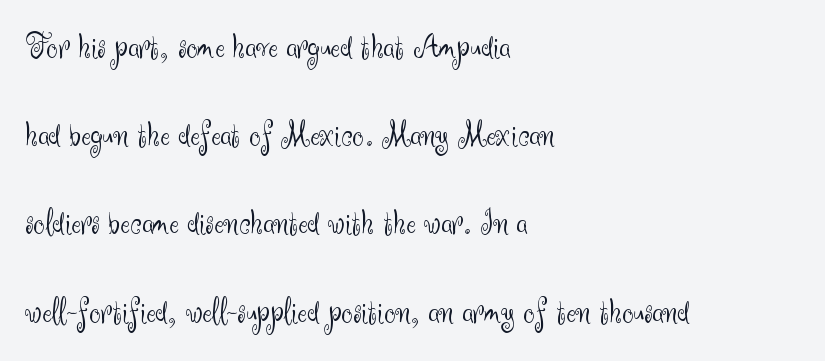
The image shows 36 px light sans-serif type, upright; set left-aligned, loose line spacing (2.45x), normal letter spacing, not underlined; medium stroke contrast and a small x-height.
